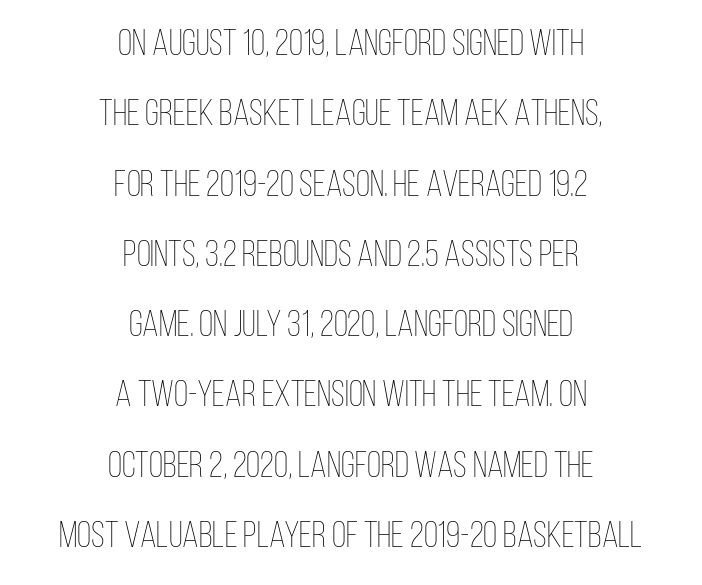
The image shows 37 px thin, condensed type, upright; set centered, loose line spacing (1.9x), normal letter spacing, not underlined; low stroke contrast and a large x-height.
